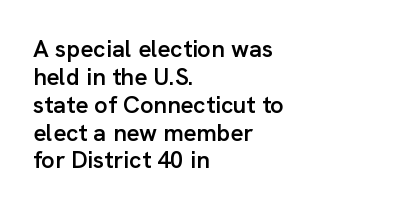
The image shows 24 px text type, upright; set left-aligned, line spacing 1.16x, normal letter spacing, not underlined.
